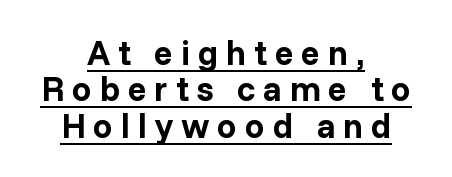
The image shows 35 px bold sans-serif type, upright; set centered, tight line spacing (1.04x), unusually wide letter spacing (+0.22 em), underlined; low stroke contrast and a medium x-height.
